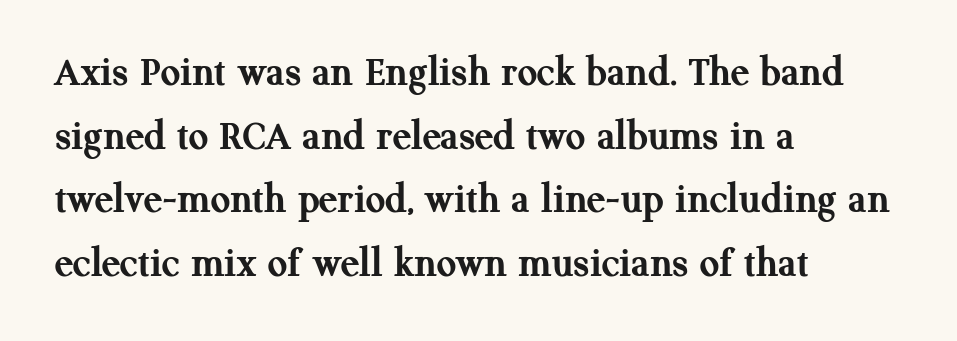
The words here are not underlined. Layout note: lines flush left. Character widths vary here, with narrow letters taking less room than wide ones. The glyphs in this specimen are seriffed.
